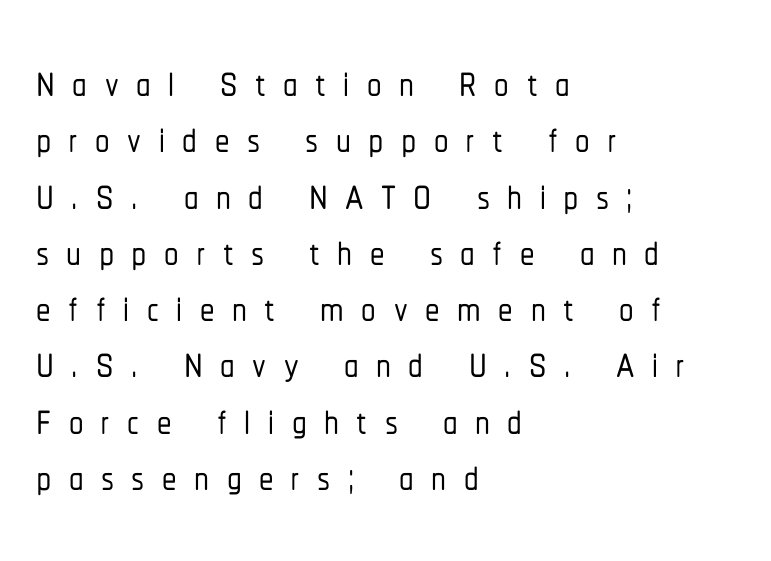
The image shows 58 px condensed sans-serif type, upright; set left-aligned, tight line spacing (0.97x), unusually wide letter spacing (+0.3 em), not underlined; low stroke contrast and a medium x-height.
